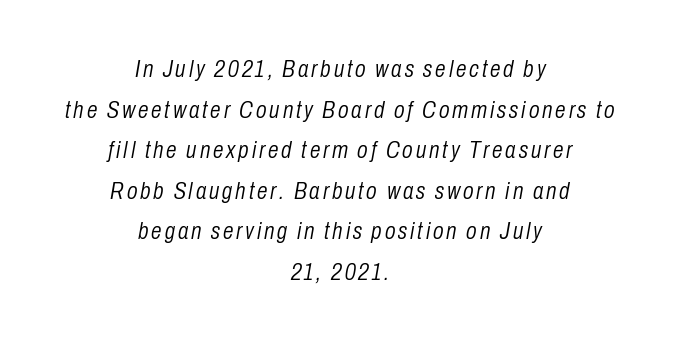
The image shows 24 px text type, italic (leaning right); set centered, normal line spacing (1.69x), not underlined.
